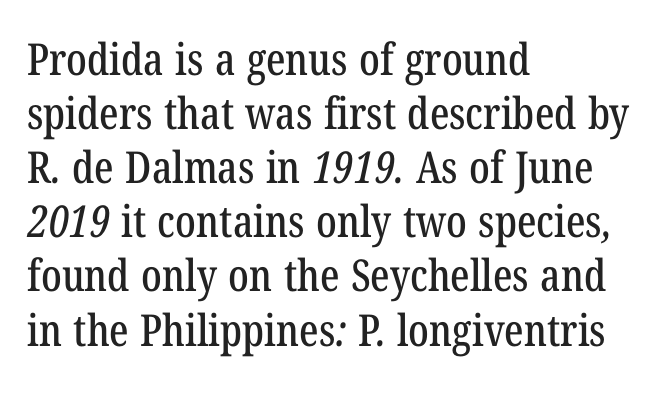
The image shows 44 px condensed serif type; set left-aligned, line spacing 1.23x, normal letter spacing, not underlined; low stroke contrast and a medium x-height.
